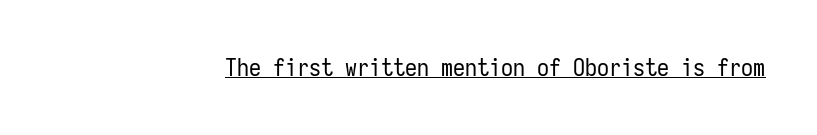
{"italic": "no", "bold": "no", "underline": "yes", "letter_spacing": "normal", "letter_spacing_em": 0.0, "glyph_px": 24}
